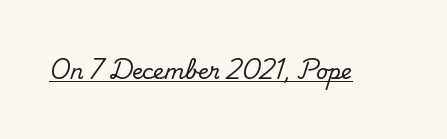
Q: Is the text italic (slanted)? A: Yes.
Q: Is the text underlined? A: Yes.
Q: Is the spacing between letters normal or unusually wide? A: Normal.
